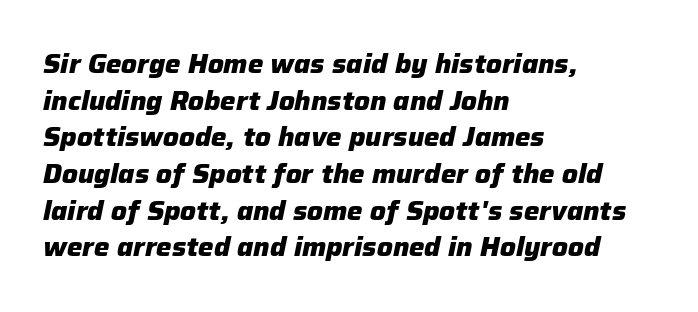
{"italic": "yes", "lean": "right", "slant_degrees": 12, "bold": "yes", "underline": "no", "align": "left", "line_spacing": "normal", "line_spacing_ratio": 1.41, "letter_spacing": "normal", "letter_spacing_em": 0.0, "glyph_px": 26}
